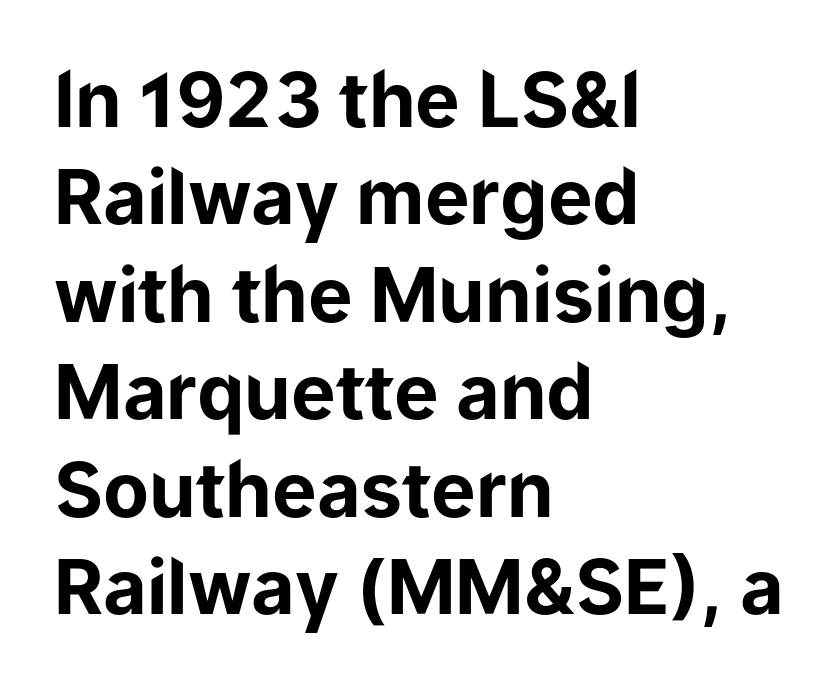
{"serif": "no", "italic": "no", "bold": "yes", "weight": "bold", "width": "normal", "stroke_contrast": "low", "x_height": "medium", "monospaced": "no", "underline": "no", "align": "left", "line_spacing": "normal", "line_spacing_ratio": 1.3, "letter_spacing": "normal", "letter_spacing_em": 0.0, "glyph_px": 75}
